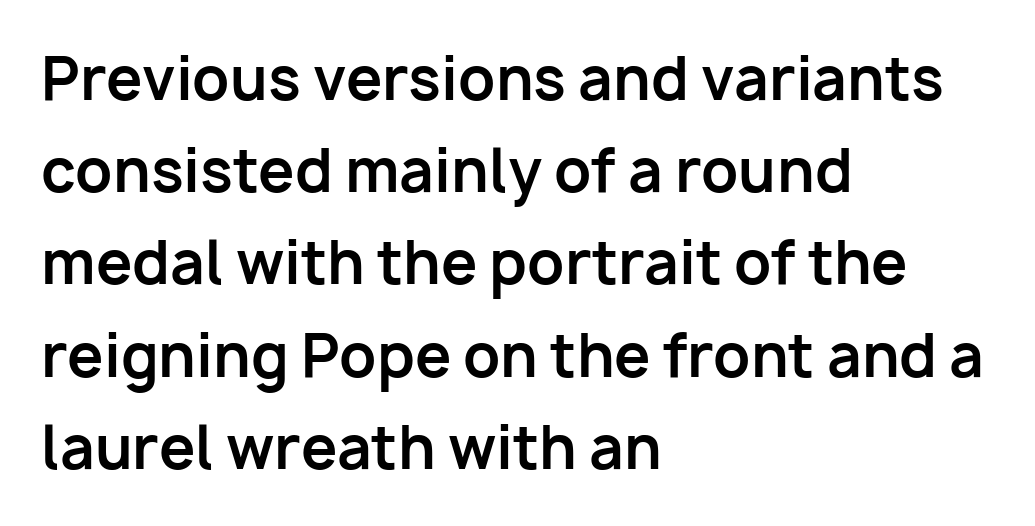
{"serif": "no", "italic": "no", "bold": "yes", "weight": "bold", "width": "normal", "stroke_contrast": "low", "x_height": "medium", "monospaced": "no", "underline": "no", "align": "left", "line_spacing": "normal", "line_spacing_ratio": 1.59, "letter_spacing": "normal", "letter_spacing_em": 0.0, "glyph_px": 58}
